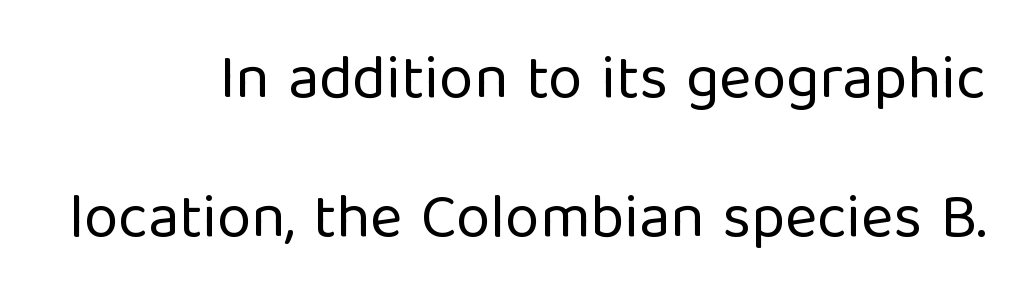
Q: Is the text bold? A: No.
Q: Is the text italic (slanted)? A: No, it is upright.
Q: Is the typeface a serif or a sans-serif typeface? A: Sans-serif.
Q: Is the text underlined? A: No.
Q: Is the spacing between letters normal or unusually wide? A: Normal.
Q: Is the spacing between lines tight, normal or loose? A: Loose.
Q: Width (condensed, normal, or wide)? A: Normal.
Q: Stroke contrast? A: Low.
Q: x-height? A: Medium.
Q: Monospaced? A: No.
